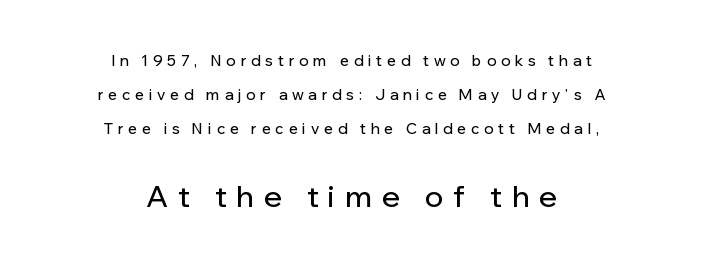
The image shows 30 px sans-serif type, upright; set centered, loose line spacing (2.26x), unusually wide letter spacing (+0.32 em), not underlined; the second (bottom) block is 2.0x larger; low stroke contrast and a medium x-height.
